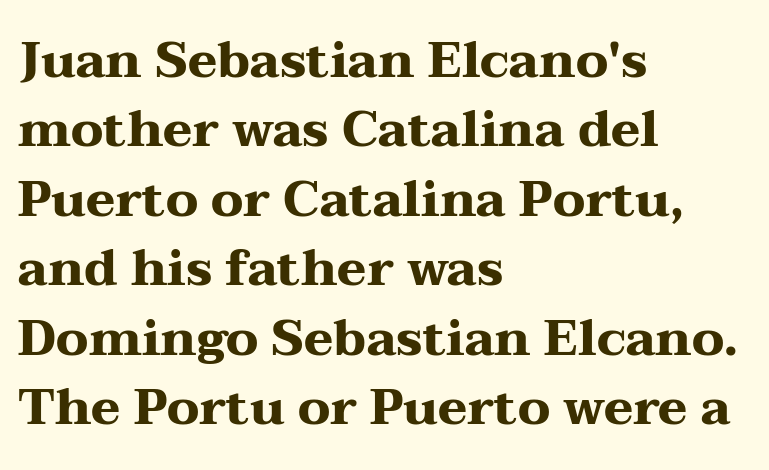
The image shows 50 px heavy, wide serif type, upright; set left-aligned, normal line spacing (1.39x), normal letter spacing, not underlined; medium stroke contrast and a medium x-height.
